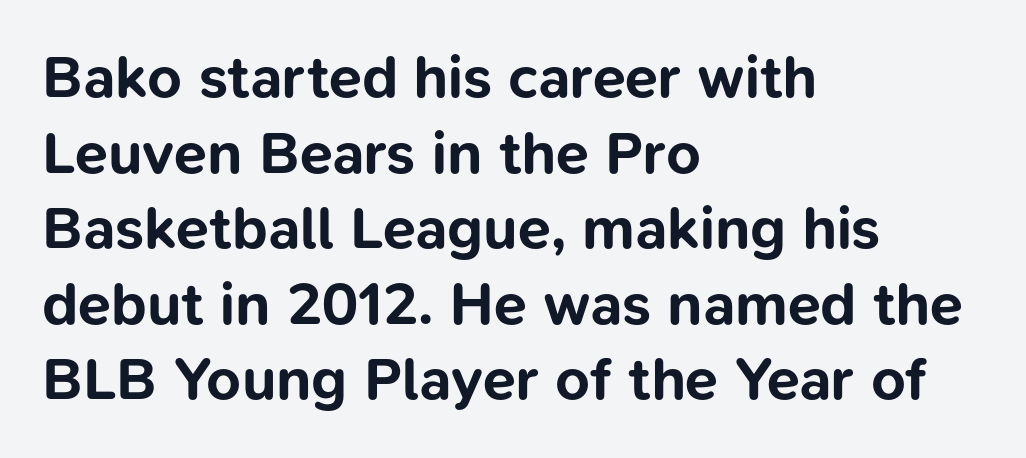
The image shows 60 px bold sans-serif type, upright; set left-aligned, normal line spacing (1.26x), normal letter spacing, not underlined; low stroke contrast and a medium x-height.
